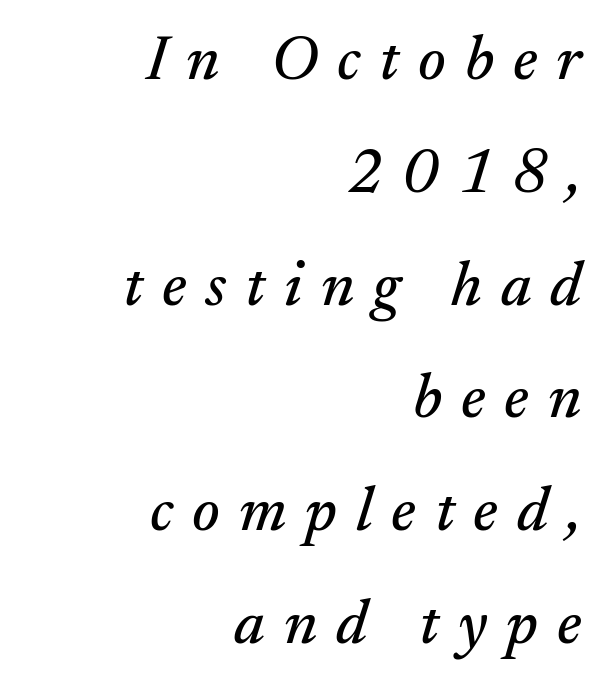
The image shows 63 px serif type, italic (leaning right); set right-aligned, line spacing 1.79x, unusually wide letter spacing (+0.3 em), not underlined; medium stroke contrast and a small x-height.
